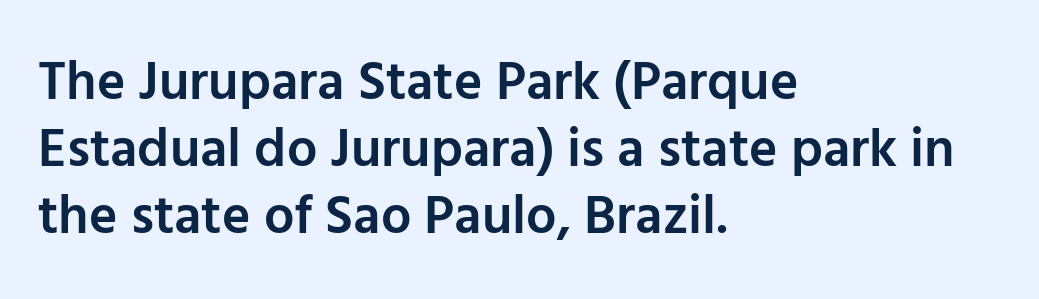
Q: Is the text bold? A: Semi-bold.
Q: Is the text italic (slanted)? A: No, it is upright.
Q: Is the typeface a serif or a sans-serif typeface? A: Sans-serif.
Q: Is the text underlined? A: No.
Q: How is the paragraph aligned? A: Left-aligned.
Q: Is the spacing between letters normal or unusually wide? A: Normal.
Q: Width (condensed, normal, or wide)? A: Normal.
Q: Stroke contrast? A: Low.
Q: x-height? A: Medium.
Q: Monospaced? A: No.
